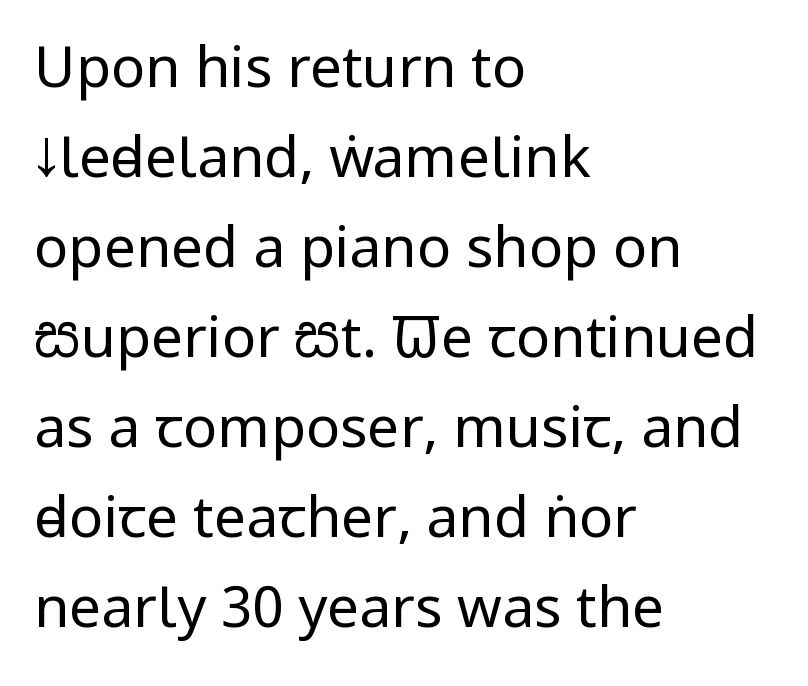
{"serif": "no", "italic": "no", "bold": "no", "weight": "regular", "width": "condensed", "stroke_contrast": "low", "x_height": "large", "monospaced": "no", "underline": "no", "align": "left", "line_spacing": "normal", "line_spacing_ratio": 1.58, "letter_spacing": "normal", "letter_spacing_em": 0.0, "glyph_px": 57}
